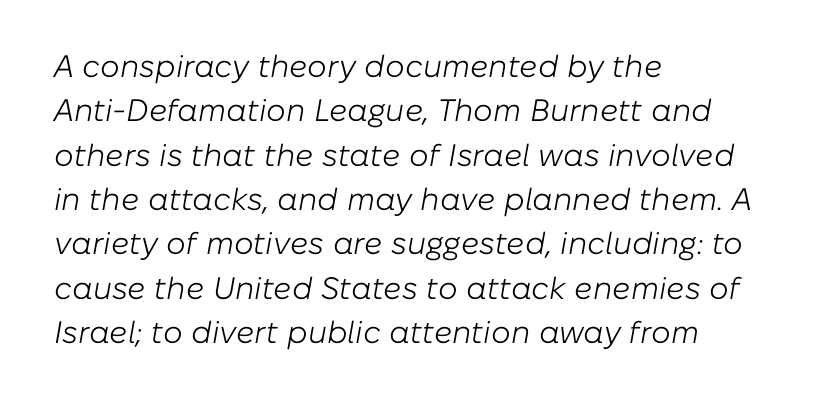
Casual observation: everything's shoved over to the left. Bare-footed words on every line. The line-height multiplier appears to be the usual default. Proportional: the letters do not fall into vertical columns. The face used here has a pronounced slope to its letters.
